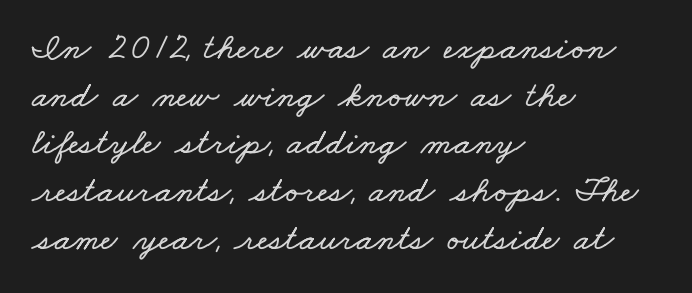
{"width": "wide", "stroke_contrast": "low", "x_height": "small", "monospaced": "no", "underline": "no", "align": "left", "line_spacing": "normal", "line_spacing_ratio": 1.29, "letter_spacing": "normal", "letter_spacing_em": 0.0, "glyph_px": 37}
